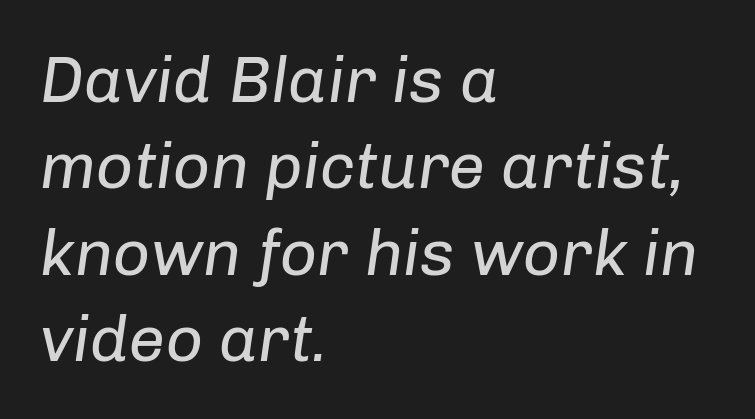
{"italic": "yes", "lean": "right", "slant_degrees": 8, "bold": "no", "weight": "regular", "width": "normal", "stroke_contrast": "low", "x_height": "medium", "monospaced": "no", "underline": "no", "align": "left", "line_spacing": "normal", "line_spacing_ratio": 1.33, "letter_spacing": "normal", "letter_spacing_em": 0.0, "glyph_px": 65}
